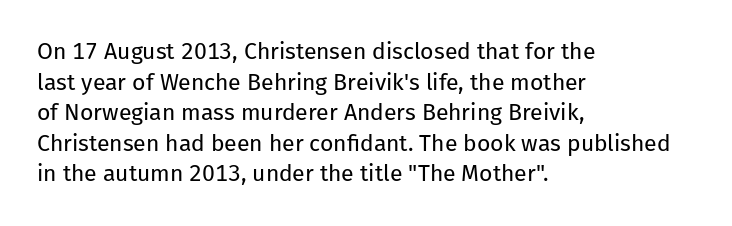
{"italic": "no", "bold": "no", "underline": "no", "align": "left", "line_spacing": "normal", "line_spacing_ratio": 1.33, "letter_spacing": "normal", "letter_spacing_em": 0.0, "glyph_px": 23}
